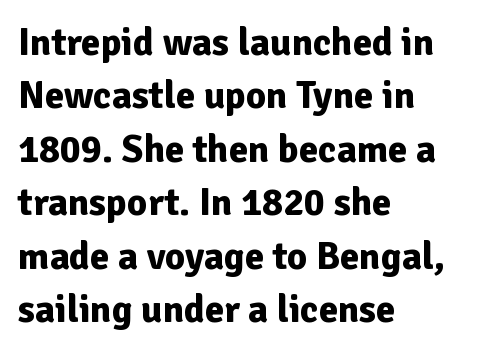
The image shows 39 px bold sans-serif type, upright; set left-aligned, normal line spacing (1.37x), normal letter spacing, not underlined; low stroke contrast and a medium x-height.
